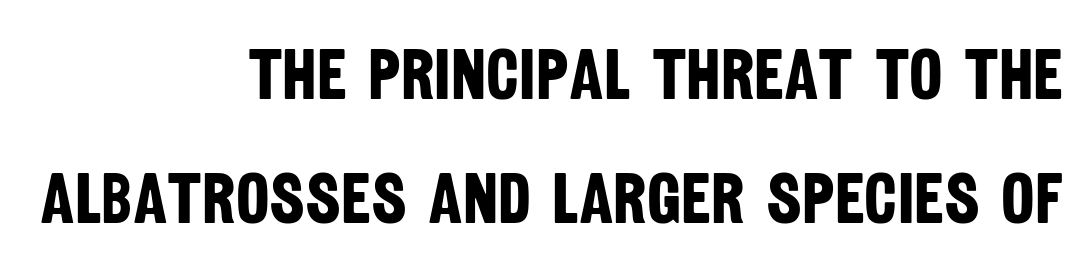
Q: Is the text bold? A: Yes.
Q: Is the typeface a serif or a sans-serif typeface? A: Sans-serif.
Q: Is the text underlined? A: No.
Q: How is the paragraph aligned? A: Right-aligned.
Q: Is the spacing between letters normal or unusually wide? A: Normal.
Q: Width (condensed, normal, or wide)? A: Condensed.
Q: Stroke contrast? A: Low.
Q: x-height? A: Large.
Q: Monospaced? A: No.
